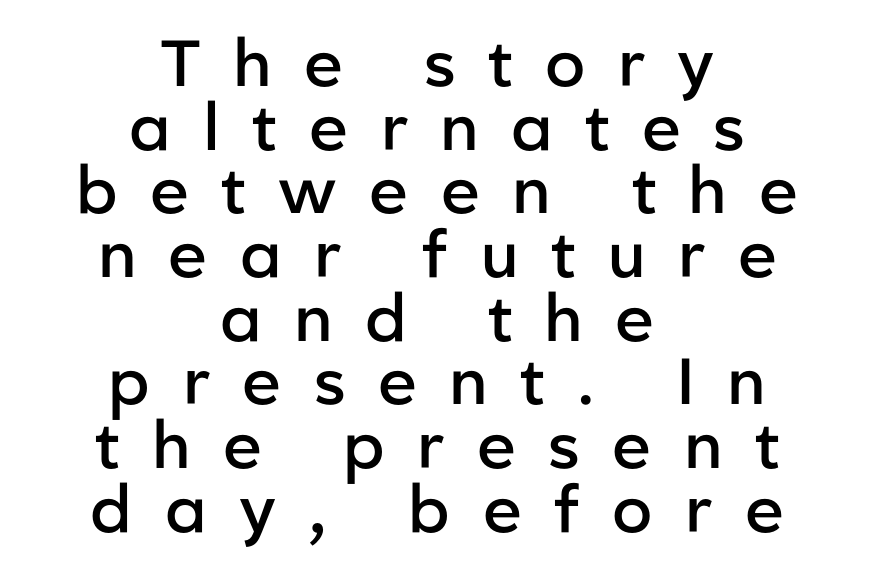
The characters look somewhat weighty, a semibold short of true bold. Varying glyph widths throughout — classic text-font behaviour. Lines of text with bare space underneath. The tracking jumps out immediately: characters are airy and widely separated.
